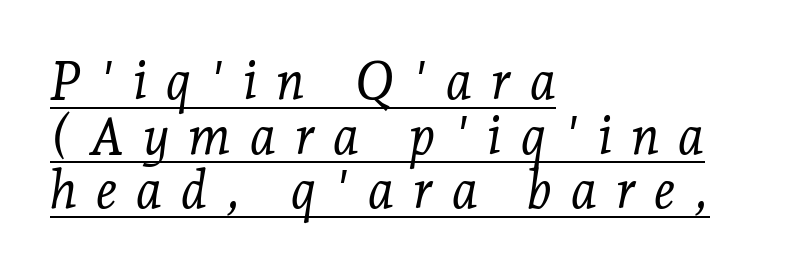
The image shows 52 px light serif type, italic (leaning right); set left-aligned, tight line spacing (1.05x), unusually wide letter spacing (+0.36 em), underlined; low stroke contrast and a medium x-height.
